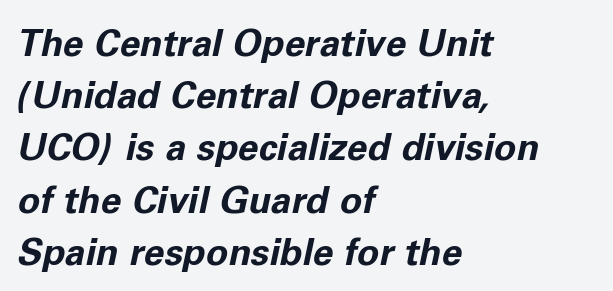
Q: Is the text bold? A: Yes.
Q: Is the text italic (slanted)? A: Yes, it leans right by about 11 degrees.
Q: Is the text underlined? A: No.
Q: How is the paragraph aligned? A: Left-aligned.
Q: Is the spacing between letters normal or unusually wide? A: Normal.
Q: Is the spacing between lines tight, normal or loose? A: Normal.
Q: Width (condensed, normal, or wide)? A: Normal.
Q: Stroke contrast? A: Low.
Q: x-height? A: Medium.
Q: Monospaced? A: No.
